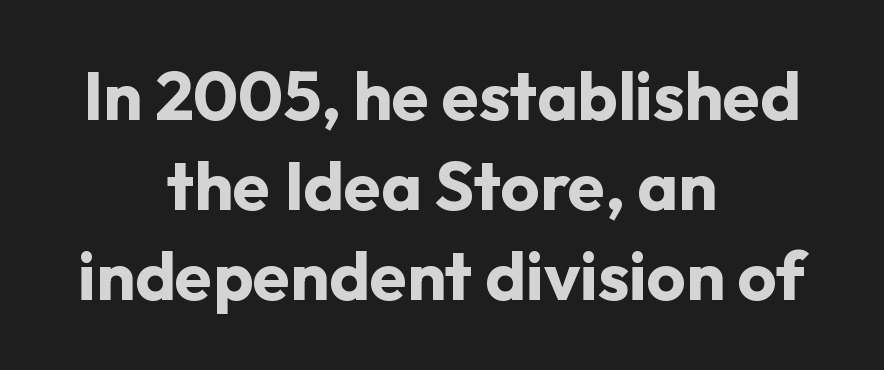
The type family on display is of the sans-serif kind. Think of a printed novel: that variable character pitch is what you see here. In terms of weight, the rendering is a true, heavy bold. What stands out about the letter spacing? Nothing — it is the standard amount.
